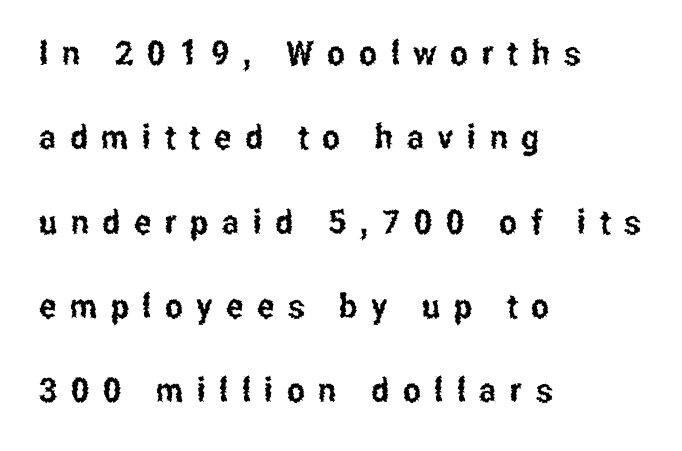
The image shows 34 px condensed sans-serif type, upright; set left-aligned, loose line spacing (2.48x), unusually wide letter spacing (+0.4 em), not underlined; low stroke contrast and a medium x-height.
